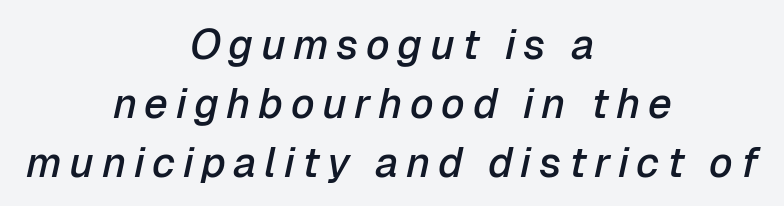
{"italic": "yes", "lean": "right", "slant_degrees": 12, "bold": "semi", "weight": "semibold", "width": "normal", "stroke_contrast": "low", "x_height": "medium", "monospaced": "no", "underline": "no", "align": "center", "line_spacing": "normal", "line_spacing_ratio": 1.4, "glyph_px": 42}
